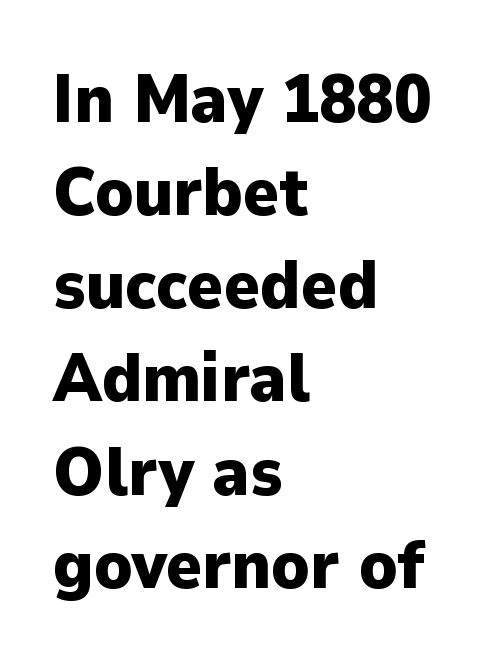
{"serif": "no", "italic": "no", "bold": "yes", "weight": "heavy", "width": "normal", "stroke_contrast": "low", "x_height": "medium", "monospaced": "no", "underline": "no", "align": "left", "line_spacing": "normal", "line_spacing_ratio": 1.37, "letter_spacing": "normal", "letter_spacing_em": 0.0, "glyph_px": 68}
